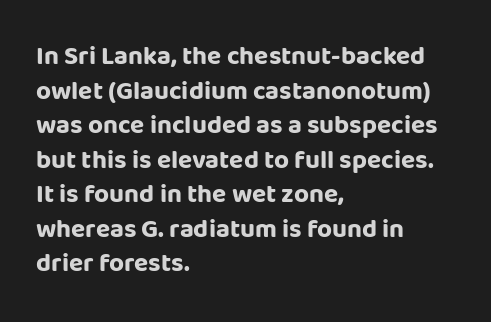
Q: Is the text bold? A: Yes.
Q: Is the text italic (slanted)? A: No, it is upright.
Q: Is the text underlined? A: No.
Q: How is the paragraph aligned? A: Left-aligned.
Q: Is the spacing between letters normal or unusually wide? A: Normal.
Q: Is the spacing between lines tight, normal or loose? A: Normal.
